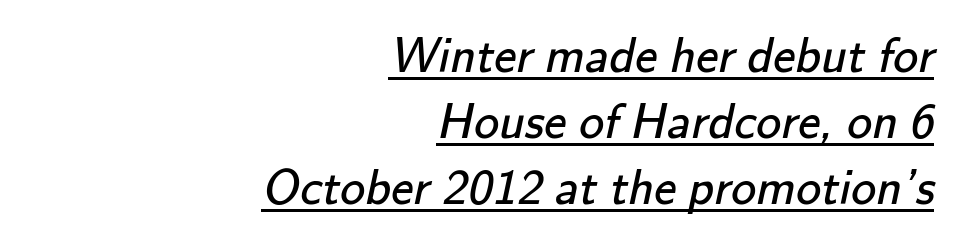
{"serif": "no", "bold": "no", "weight": "regular", "width": "normal", "stroke_contrast": "low", "x_height": "small", "monospaced": "no", "underline": "yes", "align": "right", "line_spacing": "normal", "line_spacing_ratio": 1.32, "letter_spacing": "normal", "letter_spacing_em": 0.0, "glyph_px": 50}
